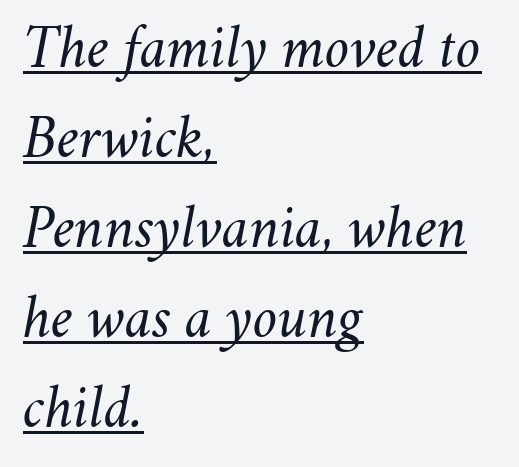
Q: Is the text bold? A: No.
Q: Is the text italic (slanted)? A: Yes, it leans right by about 11 degrees.
Q: Is the text underlined? A: Yes.
Q: How is the paragraph aligned? A: Left-aligned.
Q: Is the spacing between letters normal or unusually wide? A: Normal.
Q: Is the spacing between lines tight, normal or loose? A: Normal.
Q: Width (condensed, normal, or wide)? A: Normal.
Q: Stroke contrast? A: Medium.
Q: x-height? A: Small.
Q: Monospaced? A: No.
